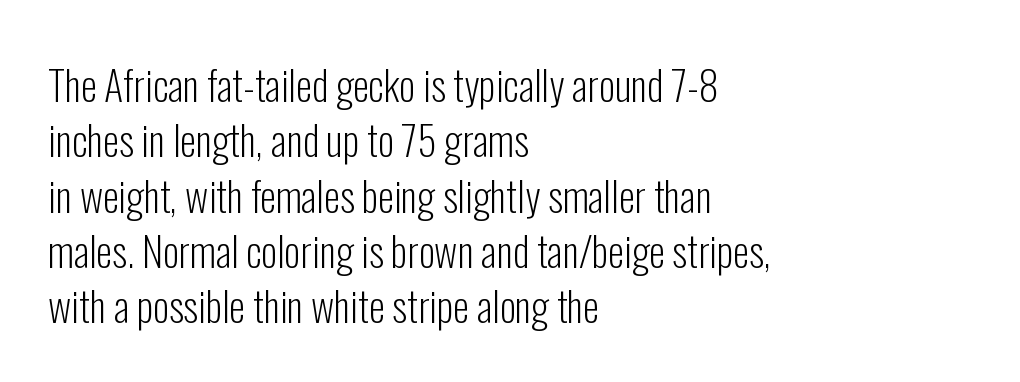
Q: Is the text bold? A: No.
Q: Is the text italic (slanted)? A: No, it is upright.
Q: Is the typeface a serif or a sans-serif typeface? A: Sans-serif.
Q: Is the text underlined? A: No.
Q: How is the paragraph aligned? A: Left-aligned.
Q: Is the spacing between letters normal or unusually wide? A: Normal.
Q: Is the spacing between lines tight, normal or loose? A: Normal.
Q: Width (condensed, normal, or wide)? A: Condensed.
Q: Stroke contrast? A: Low.
Q: x-height? A: Medium.
Q: Monospaced? A: No.
